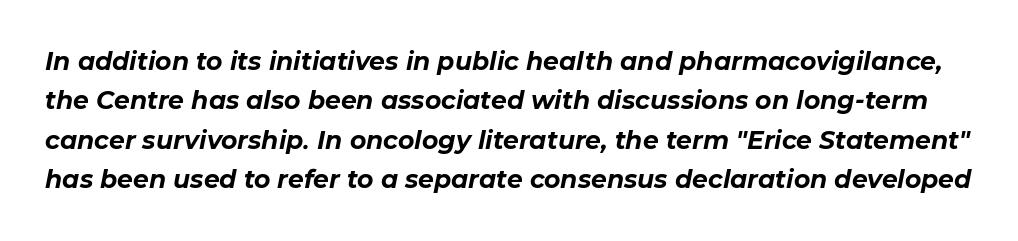
Q: Is the text bold? A: Yes.
Q: Is the text italic (slanted)? A: Yes, it leans right by about 11 degrees.
Q: Is the text underlined? A: No.
Q: Is the spacing between letters normal or unusually wide? A: Normal.
Q: Is the spacing between lines tight, normal or loose? A: Normal.
